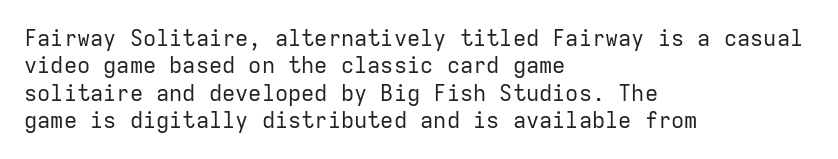
{"italic": "no", "bold": "no", "underline": "no", "align": "left", "line_spacing_ratio": 1.24, "letter_spacing": "normal", "letter_spacing_em": 0.0, "glyph_px": 22}
